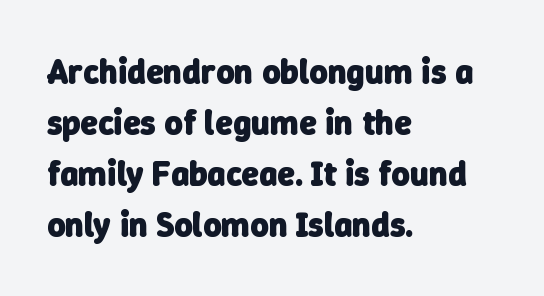
Q: Is the text bold? A: Yes.
Q: Is the typeface a serif or a sans-serif typeface? A: Sans-serif.
Q: Is the text underlined? A: No.
Q: How is the paragraph aligned? A: Left-aligned.
Q: Is the spacing between letters normal or unusually wide? A: Normal.
Q: Is the spacing between lines tight, normal or loose? A: Normal.
Q: Width (condensed, normal, or wide)? A: Normal.
Q: Stroke contrast? A: Low.
Q: x-height? A: Medium.
Q: Monospaced? A: No.
